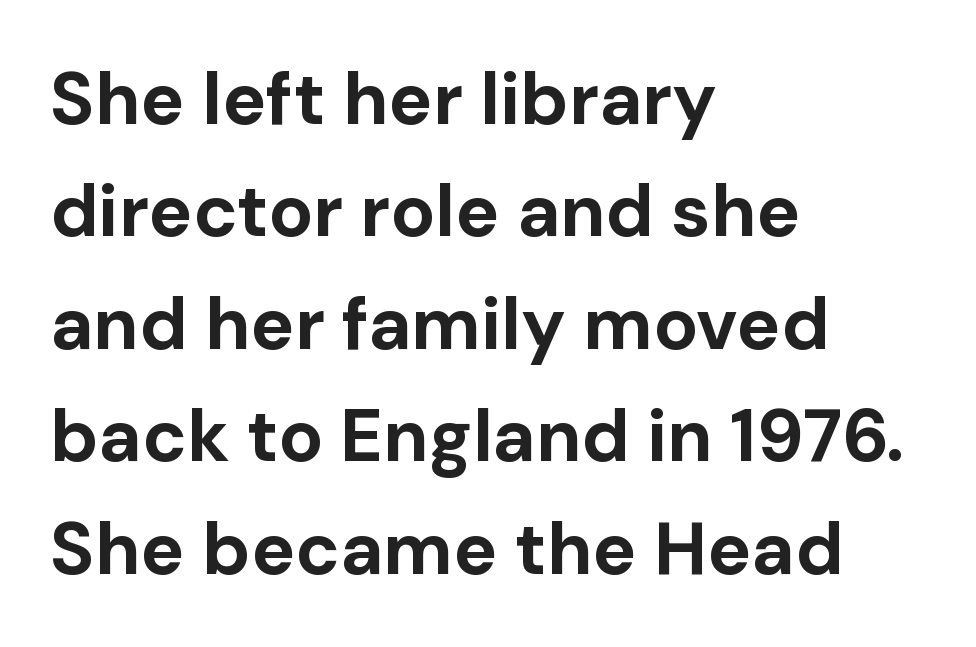
Q: Is the text bold? A: Yes.
Q: Is the text italic (slanted)? A: No, it is upright.
Q: Is the typeface a serif or a sans-serif typeface? A: Sans-serif.
Q: Is the text underlined? A: No.
Q: How is the paragraph aligned? A: Left-aligned.
Q: Is the spacing between letters normal or unusually wide? A: Normal.
Q: Is the spacing between lines tight, normal or loose? A: Normal.
Q: Width (condensed, normal, or wide)? A: Normal.
Q: Stroke contrast? A: Low.
Q: x-height? A: Medium.
Q: Monospaced? A: No.
